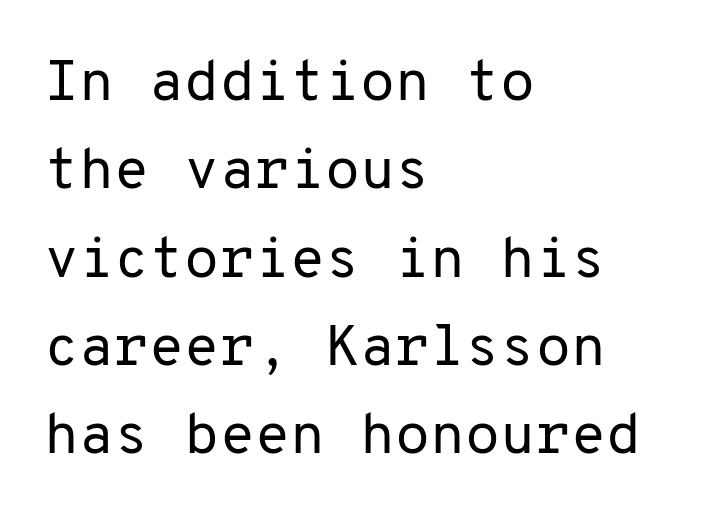
Q: Is the text bold? A: No.
Q: Is the text italic (slanted)? A: No, it is upright.
Q: Is the typeface a serif or a sans-serif typeface? A: Sans-serif.
Q: Is the text underlined? A: No.
Q: How is the paragraph aligned? A: Left-aligned.
Q: Is the spacing between letters normal or unusually wide? A: Normal.
Q: Is the spacing between lines tight, normal or loose? A: Normal.
Q: Width (condensed, normal, or wide)? A: Normal.
Q: Stroke contrast? A: Low.
Q: x-height? A: Medium.
Q: Monospaced? A: Yes.
